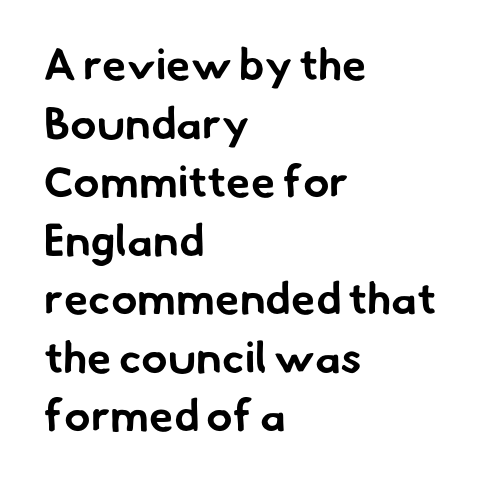
Leftover space on each line is placed entirely after the last word. Chunky letters — that's bold for sure. The area under the type is left untouched. This is sans-serif lettering, the kind often seen on screens and signage.
